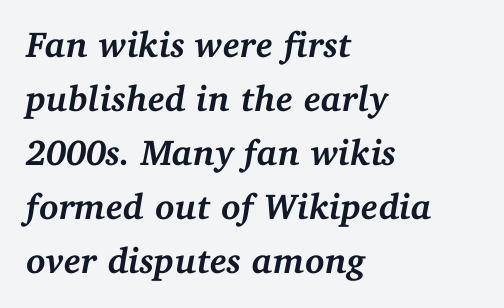
{"serif": "yes", "italic": "yes", "lean": "right", "slant_degrees": 11, "bold": "yes", "weight": "semibold", "width": "normal", "stroke_contrast": "medium", "x_height": "medium", "monospaced": "no", "underline": "no", "align": "left", "line_spacing": "normal", "line_spacing_ratio": 1.5, "letter_spacing": "normal", "letter_spacing_em": 0.0, "glyph_px": 36}
